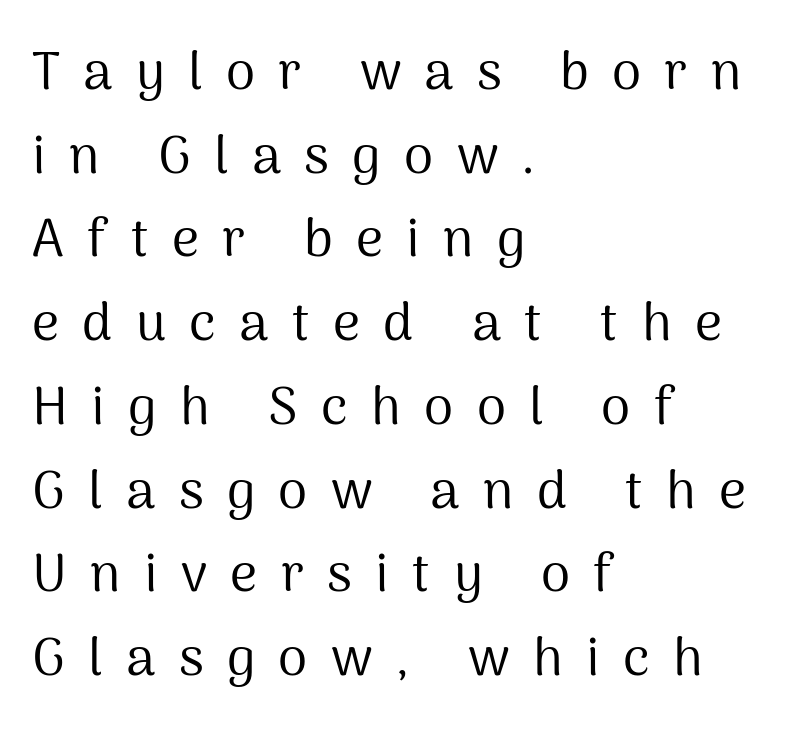
The image shows 53 px regular-weight sans-serif type, upright; set left-aligned, normal line spacing (1.58x), unusually wide letter spacing (+0.44 em), not underlined; medium stroke contrast and a medium x-height.
